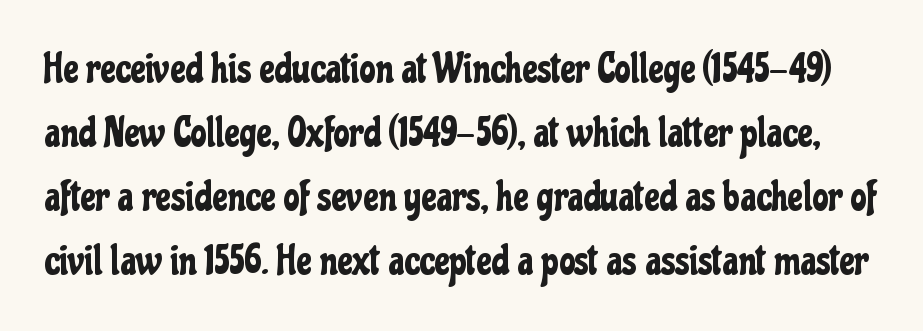
{"serif": "no", "italic": "no", "width": "condensed", "stroke_contrast": "low", "x_height": "medium", "monospaced": "no", "underline": "no", "line_spacing": "normal", "line_spacing_ratio": 1.56, "letter_spacing": "normal", "letter_spacing_em": 0.0, "glyph_px": 41}
